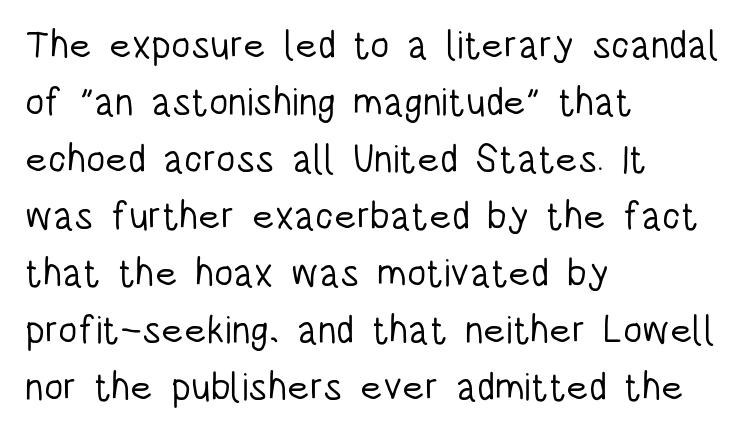
The image shows 39 px light, condensed sans-serif type, upright; set left-aligned, normal line spacing (1.46x), normal letter spacing, not underlined; low stroke contrast and a large x-height.
